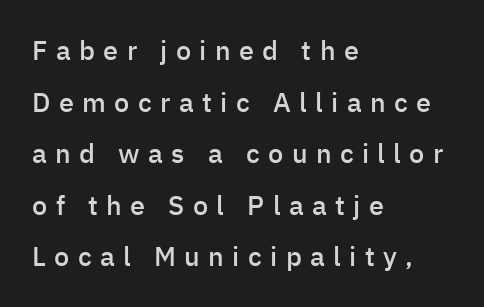
The image shows 27 px text type, upright; set left-aligned, loose line spacing (1.91x), unusually wide letter spacing (+0.31 em), not underlined.
